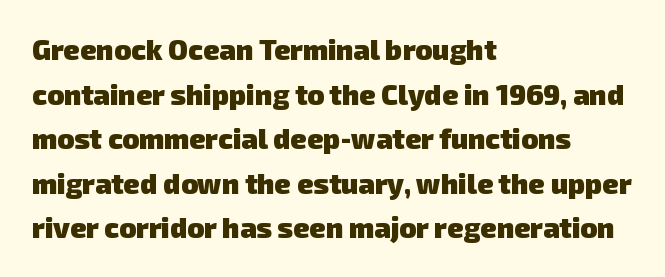
Q: Is the text bold? A: Yes.
Q: Is the typeface a serif or a sans-serif typeface? A: Sans-serif.
Q: Is the text underlined? A: No.
Q: How is the paragraph aligned? A: Left-aligned.
Q: Is the spacing between letters normal or unusually wide? A: Normal.
Q: Is the spacing between lines tight, normal or loose? A: Normal.
Q: Width (condensed, normal, or wide)? A: Normal.
Q: Stroke contrast? A: Low.
Q: x-height? A: Medium.
Q: Monospaced? A: No.
